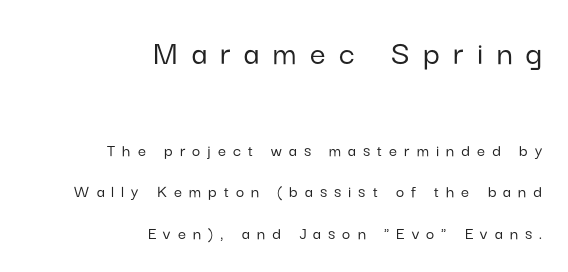
{"serif": "no", "italic": "no", "width": "normal", "stroke_contrast": "low", "x_height": "medium", "monospaced": "no", "underline": "no", "align": "right", "line_spacing": "loose", "line_spacing_ratio": 2.33, "letter_spacing": "wide", "letter_spacing_em": 0.39, "larger_block": "first", "size_ratio": 1.94, "glyph_px": 35}
